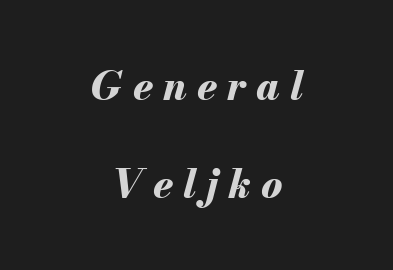
Q: Is the text bold? A: Yes.
Q: Is the text italic (slanted)? A: Yes, it leans right by about 13 degrees.
Q: Is the text underlined? A: No.
Q: How is the paragraph aligned? A: Centered.
Q: Is the spacing between letters normal or unusually wide? A: Unusually wide.
Q: Is the spacing between lines tight, normal or loose? A: Loose.
Q: Width (condensed, normal, or wide)? A: Normal.
Q: Stroke contrast? A: Medium.
Q: x-height? A: Small.
Q: Monospaced? A: No.
